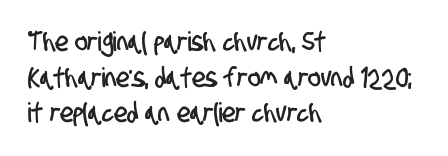
{"underline": "no", "align": "left", "line_spacing": "normal", "line_spacing_ratio": 1.32, "letter_spacing": "normal", "letter_spacing_em": 0.0, "glyph_px": 27}
